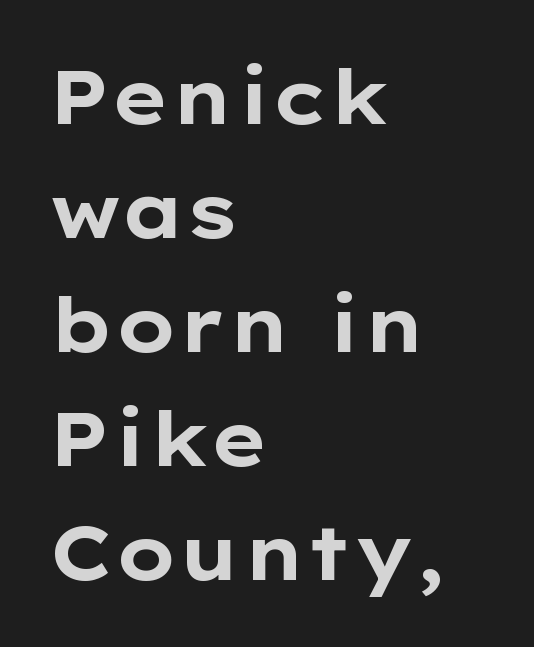
The passage shown is emphatically bold. This sample uses plain, unmodified letter spacing. Any mark beneath the type? The region is blank. Nothing sits at the stroke ends, so this counts as sans-serif.
